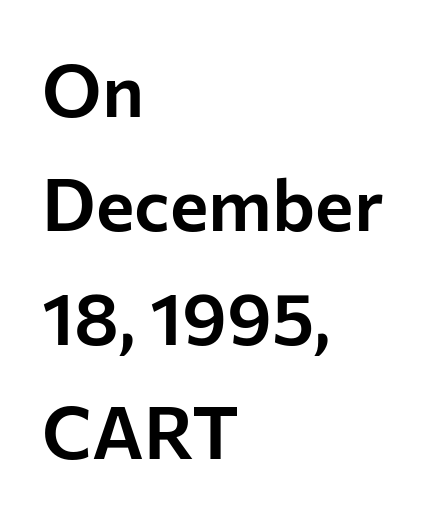
The image shows 73 px sans-serif type, upright; set left-aligned, normal line spacing (1.56x), normal letter spacing, not underlined; low stroke contrast and a medium x-height.
